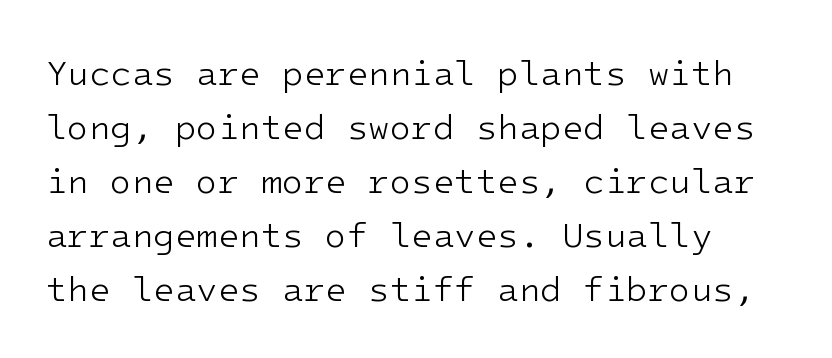
Q: Is the text bold? A: No.
Q: Is the text italic (slanted)? A: No, it is upright.
Q: Is the typeface a serif or a sans-serif typeface? A: Sans-serif.
Q: Is the text underlined? A: No.
Q: Is the spacing between letters normal or unusually wide? A: Normal.
Q: Is the spacing between lines tight, normal or loose? A: Normal.
Q: Width (condensed, normal, or wide)? A: Normal.
Q: Stroke contrast? A: Low.
Q: x-height? A: Medium.
Q: Monospaced? A: Yes.
